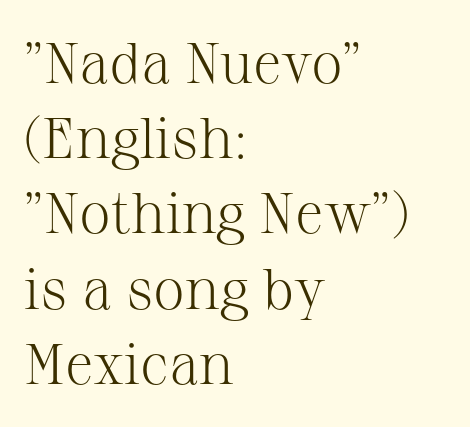
The image shows 57 px light serif type, upright; set left-aligned, normal line spacing (1.32x), normal letter spacing, not underlined; medium stroke contrast and a medium x-height.
